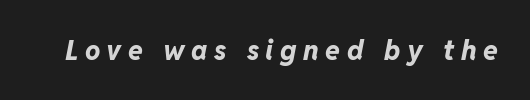
The image shows 27 px bold type, italic (leaning right); set unusually wide letter spacing (+0.24 em), not underlined.
